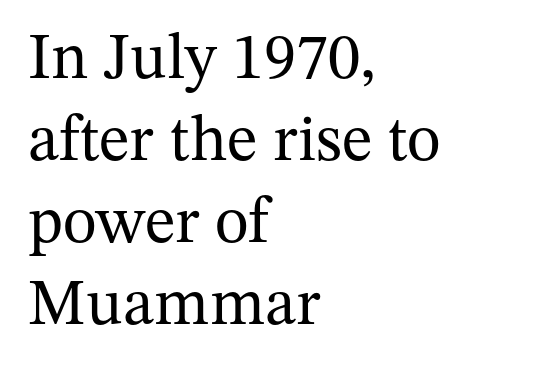
Q: Is the text bold? A: No.
Q: Is the text italic (slanted)? A: No, it is upright.
Q: Is the typeface a serif or a sans-serif typeface? A: Serif.
Q: Is the text underlined? A: No.
Q: How is the paragraph aligned? A: Left-aligned.
Q: Is the spacing between letters normal or unusually wide? A: Normal.
Q: Is the spacing between lines tight, normal or loose? A: Normal.
Q: Width (condensed, normal, or wide)? A: Normal.
Q: Stroke contrast? A: Medium.
Q: x-height? A: Medium.
Q: Monospaced? A: No.
